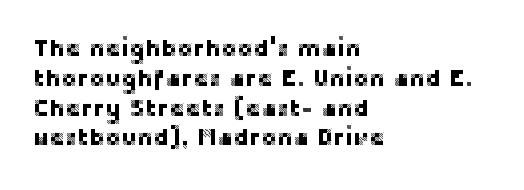
The image shows 24 px text type, upright; set left-aligned, line spacing 1.24x, normal letter spacing, not underlined.
